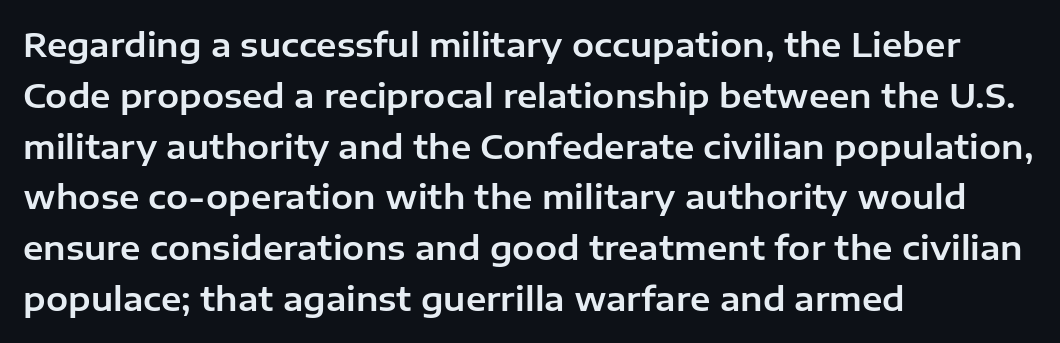
{"serif": "no", "italic": "no", "width": "normal", "stroke_contrast": "low", "x_height": "medium", "monospaced": "no", "underline": "no", "align": "left", "line_spacing": "normal", "line_spacing_ratio": 1.54, "letter_spacing": "normal", "letter_spacing_em": 0.0, "glyph_px": 33}
